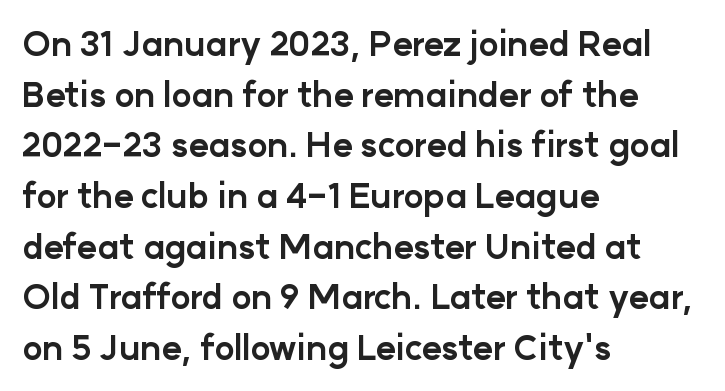
{"serif": "no", "italic": "no", "bold": "yes", "weight": "bold", "width": "normal", "stroke_contrast": "low", "x_height": "medium", "monospaced": "no", "underline": "no", "align": "left", "line_spacing": "normal", "line_spacing_ratio": 1.49, "letter_spacing": "normal", "letter_spacing_em": 0.0, "glyph_px": 34}
